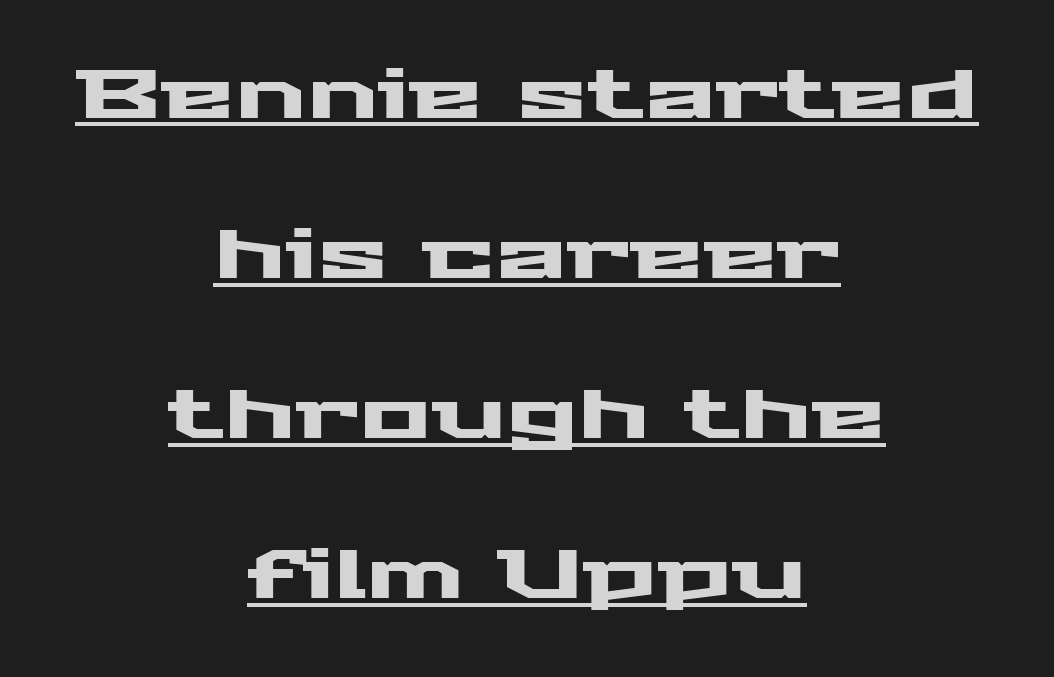
{"serif": "no", "italic": "no", "width": "wide", "stroke_contrast": "medium", "x_height": "medium", "monospaced": "no", "underline": "yes", "align": "center", "line_spacing": "loose", "line_spacing_ratio": 2.39, "letter_spacing": "normal", "letter_spacing_em": 0.0, "glyph_px": 67}
